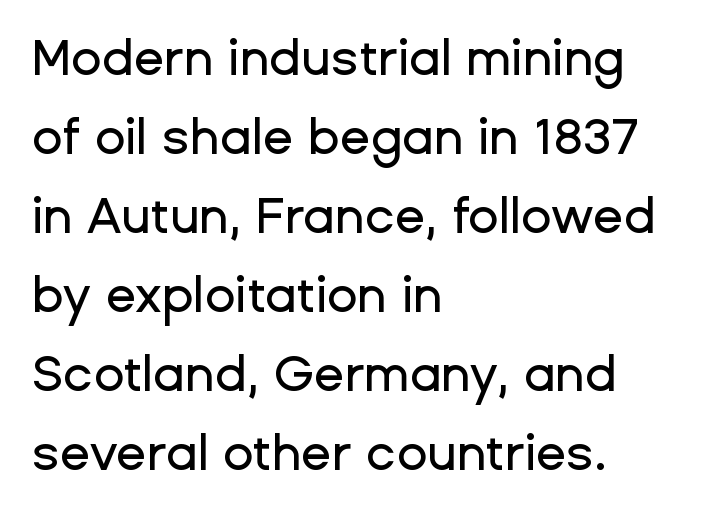
Spacing verdict: proportional, widths tailored to each character. Baseline-to-baseline distance is the conventional proportion of letter height. The ragged edge is on the right, which tells us the setting is flush left. Nobody drew a line under any word here. Classification — sans serif. Characters remain perfectly vertical along every line.
